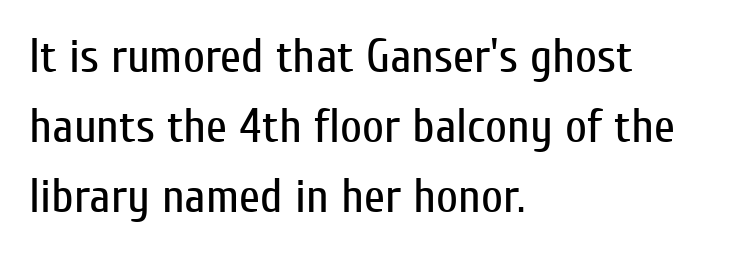
{"serif": "no", "italic": "no", "bold": "no", "weight": "regular", "width": "condensed", "stroke_contrast": "low", "x_height": "medium", "monospaced": "no", "underline": "no", "align": "left", "line_spacing": "normal", "line_spacing_ratio": 1.46, "letter_spacing": "normal", "letter_spacing_em": 0.0, "glyph_px": 48}
